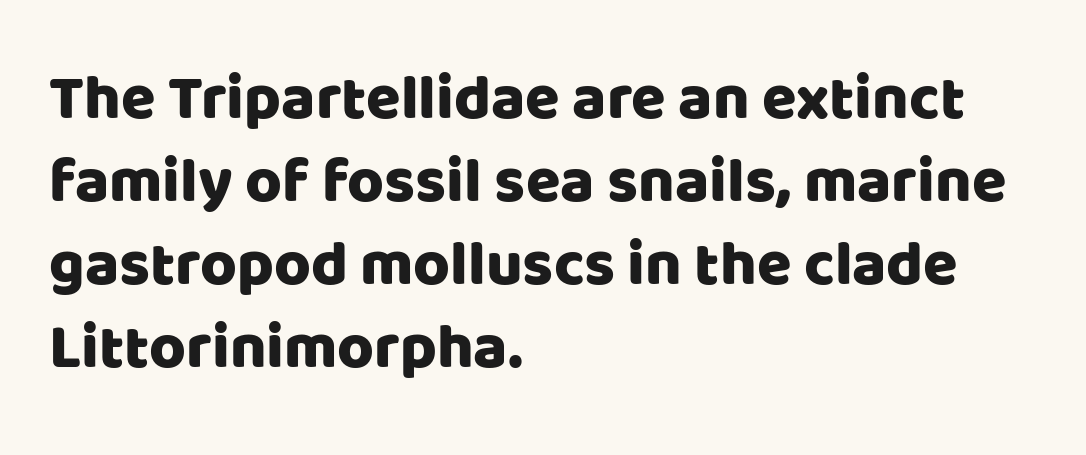
Q: Is the text italic (slanted)? A: No, it is upright.
Q: Is the typeface a serif or a sans-serif typeface? A: Sans-serif.
Q: Is the text underlined? A: No.
Q: How is the paragraph aligned? A: Left-aligned.
Q: Is the spacing between letters normal or unusually wide? A: Normal.
Q: Is the spacing between lines tight, normal or loose? A: Normal.
Q: Width (condensed, normal, or wide)? A: Normal.
Q: Stroke contrast? A: Low.
Q: x-height? A: Large.
Q: Monospaced? A: No.
